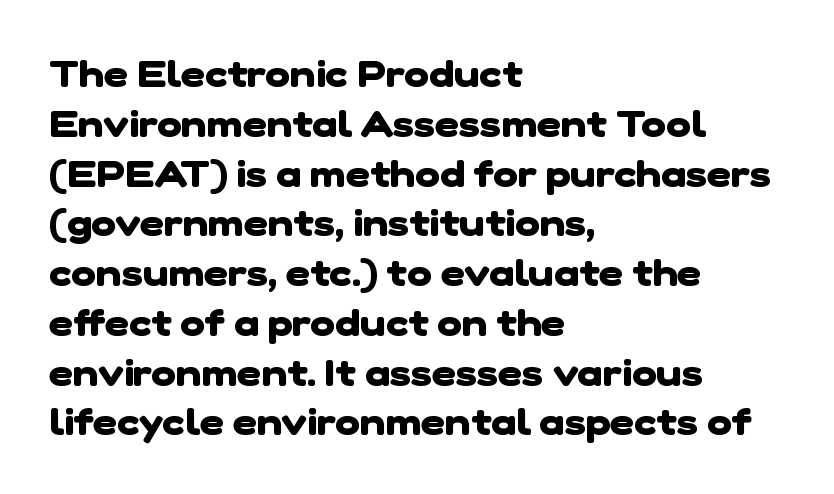
Q: Is the text bold? A: Yes.
Q: Is the typeface a serif or a sans-serif typeface? A: Sans-serif.
Q: Is the text underlined? A: No.
Q: How is the paragraph aligned? A: Left-aligned.
Q: Is the spacing between letters normal or unusually wide? A: Normal.
Q: Is the spacing between lines tight, normal or loose? A: Normal.
Q: Width (condensed, normal, or wide)? A: Normal.
Q: Stroke contrast? A: Low.
Q: x-height? A: Medium.
Q: Monospaced? A: No.
